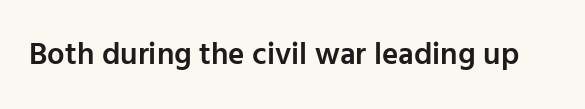
{"serif": "no", "italic": "no", "bold": "semi", "weight": "semibold", "width": "normal", "stroke_contrast": "low", "x_height": "medium", "monospaced": "no", "underline": "no", "letter_spacing": "normal", "letter_spacing_em": 0.0, "glyph_px": 31}
